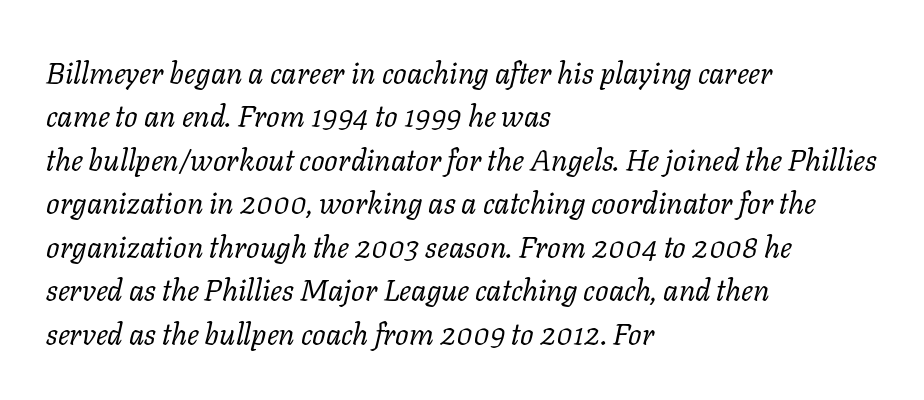
The image shows 30 px regular-weight serif type, italic (leaning right); set left-aligned, normal line spacing (1.45x), normal letter spacing, not underlined; low stroke contrast and a medium x-height.
